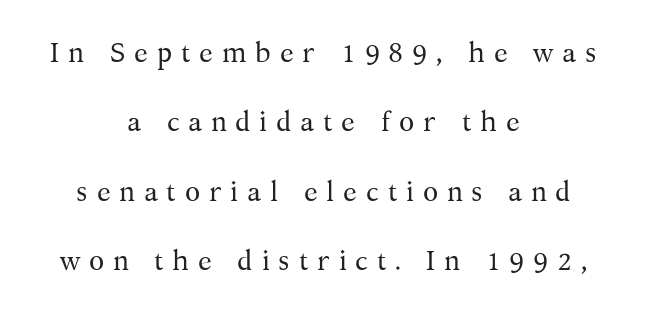
The image shows 28 px regular-weight serif type, upright; set centered, loose line spacing (2.48x), unusually wide letter spacing (+0.31 em), not underlined; medium stroke contrast and a medium x-height.
